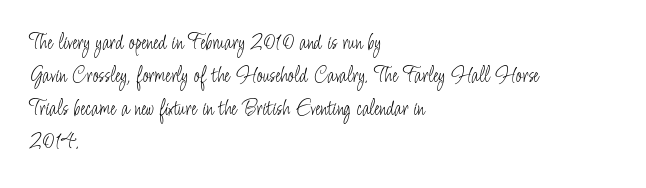
Does extra space separate the letters? No, they use regular spacing. The rendering anchors every line to the left-hand side. These lines sit exactly where default settings would place them. Ink coverage per letter is moderate at most. Bare-footed words on every line.
